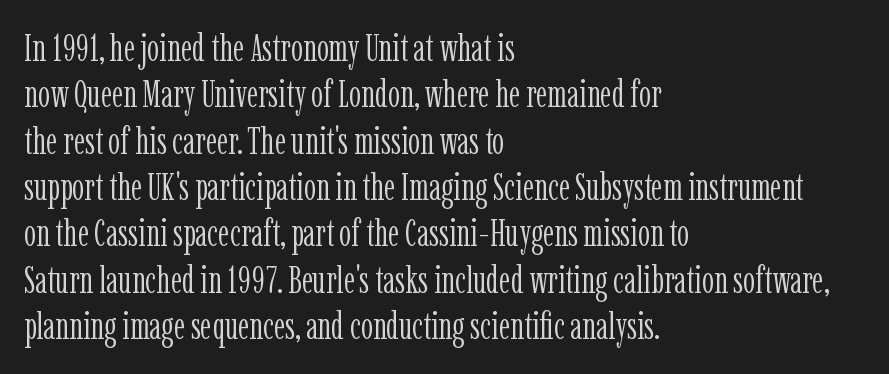
Q: Is the text bold? A: No.
Q: Is the text italic (slanted)? A: No, it is upright.
Q: Is the typeface a serif or a sans-serif typeface? A: Serif.
Q: Is the text underlined? A: No.
Q: How is the paragraph aligned? A: Left-aligned.
Q: Is the spacing between letters normal or unusually wide? A: Normal.
Q: Width (condensed, normal, or wide)? A: Condensed.
Q: Stroke contrast? A: Low.
Q: x-height? A: Medium.
Q: Monospaced? A: No.
